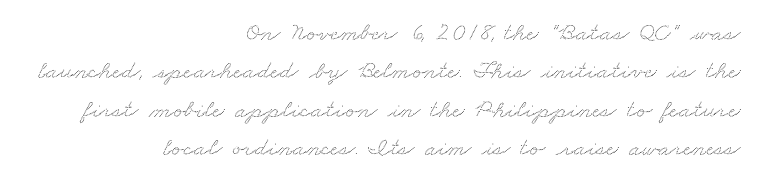
The image shows 26 px text type; set right-aligned, normal line spacing (1.48x), normal letter spacing, not underlined.
